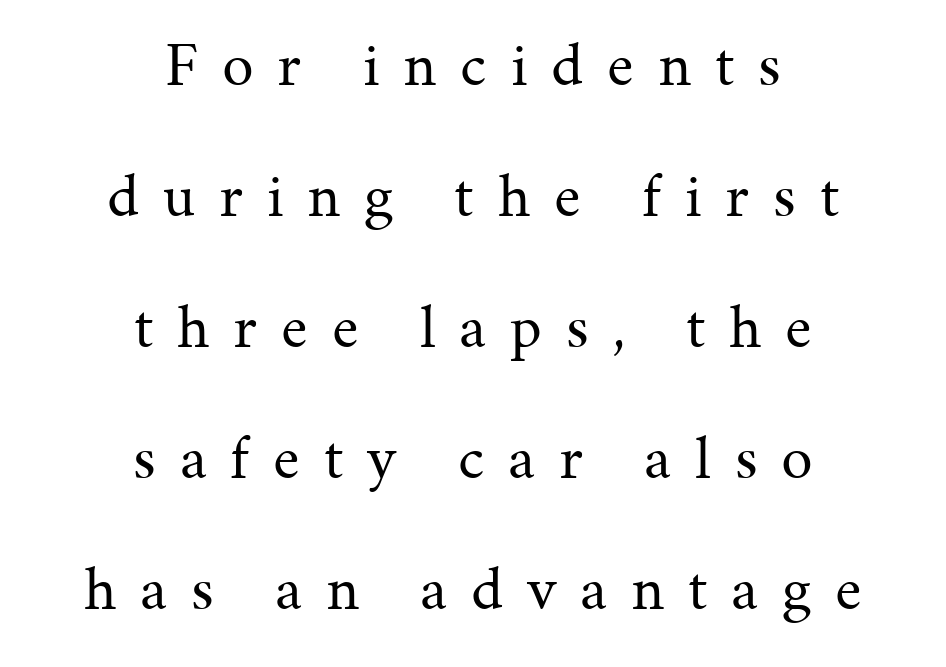
The image shows 63 px regular-weight serif type, upright; set centered, loose line spacing (2.08x), unusually wide letter spacing (+0.38 em), not underlined; medium stroke contrast and a medium x-height.
